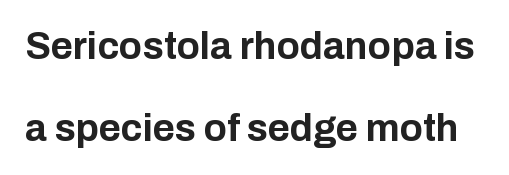
Varying glyph widths throughout — classic text-font behaviour. The axis of the letterforms is exactly vertical. Is the letter spacing exaggerated? No — it looks like the ordinary default. Is there much room between lines? Yes — plenty of vertical air separates them. You'd pick this weight for a headline — it's a proper bold.
